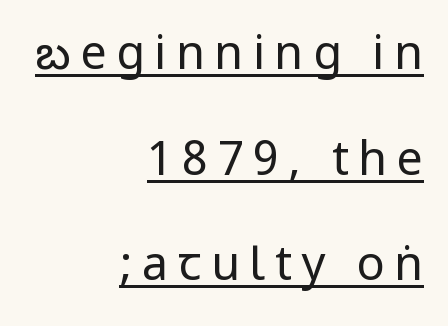
{"serif": "no", "italic": "no", "bold": "no", "weight": "regular", "width": "condensed", "stroke_contrast": "low", "underline": "yes", "align": "right", "line_spacing": "loose", "line_spacing_ratio": 2.25, "letter_spacing": "wide", "letter_spacing_em": 0.2, "glyph_px": 47}
